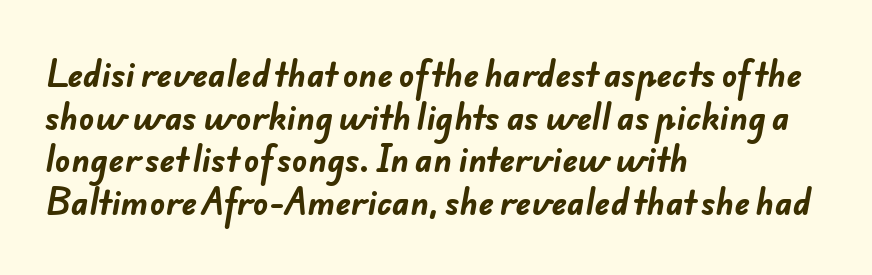
The image shows 32 px bold sans-serif type; set left-aligned, normal line spacing (1.33x), normal letter spacing, not underlined; low stroke contrast and a small x-height.
